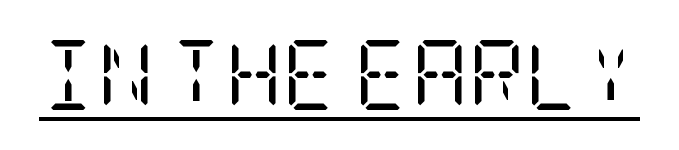
The letters stand straight up with perfectly vertical stems. The specimen includes a rule beneath the text block's lines. The letters sit at their default tracking, neither squeezed nor spread. Small tapered or slab feet sit at the stroke ends, so this counts as serif.
